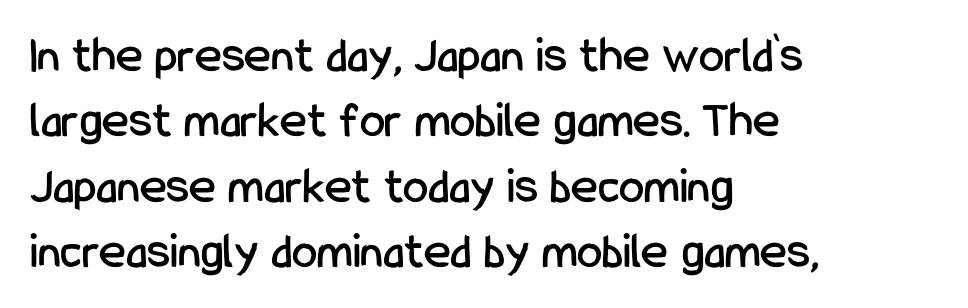
Q: Is the text italic (slanted)? A: No, it is upright.
Q: Is the typeface a serif or a sans-serif typeface? A: Sans-serif.
Q: Is the text underlined? A: No.
Q: How is the paragraph aligned? A: Left-aligned.
Q: Is the spacing between letters normal or unusually wide? A: Normal.
Q: Is the spacing between lines tight, normal or loose? A: Normal.
Q: Width (condensed, normal, or wide)? A: Condensed.
Q: Stroke contrast? A: Low.
Q: x-height? A: Medium.
Q: Monospaced? A: No.
